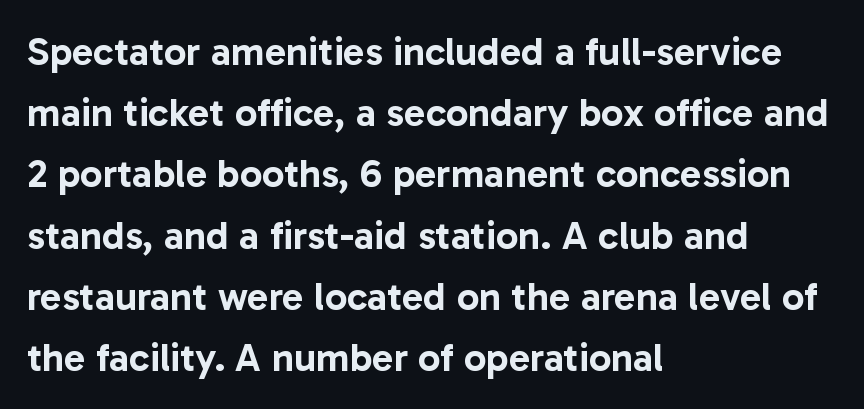
The image shows 40 px sans-serif type, upright; set left-aligned, normal line spacing (1.53x), normal letter spacing, not underlined; low stroke contrast and a medium x-height.
